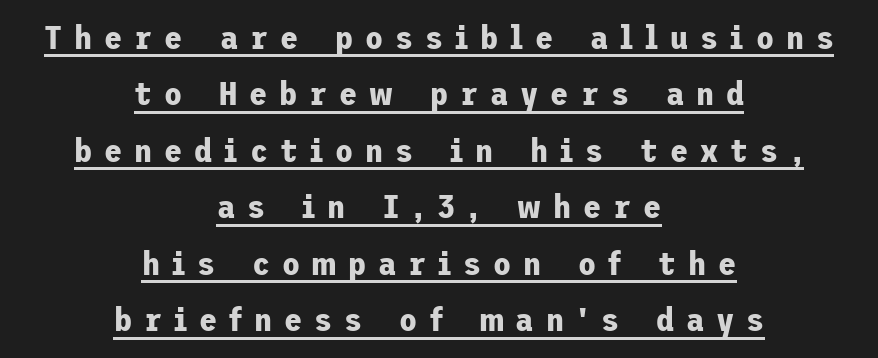
The image shows 33 px bold sans-serif type, upright; set centered, line spacing 1.71x, unusually wide letter spacing (+0.36 em), underlined; low stroke contrast and a medium x-height.
